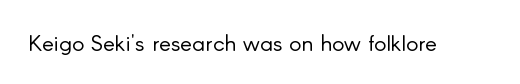
The image shows 23 px text type, upright; set normal letter spacing, not underlined.
